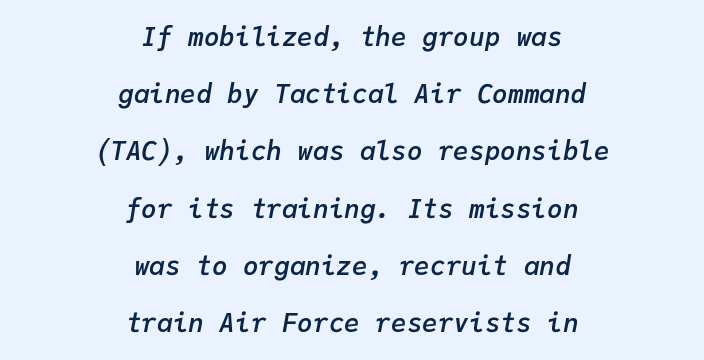
{"italic": "yes", "lean": "right", "slant_degrees": 9, "bold": "semi", "underline": "no", "align": "center", "line_spacing": "loose", "line_spacing_ratio": 2.2, "letter_spacing": "normal", "letter_spacing_em": 0.0, "glyph_px": 26}
